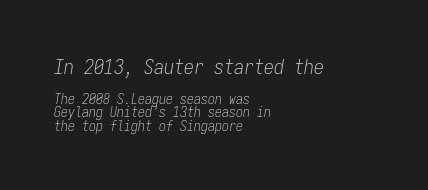
{"italic": "yes", "lean": "right", "slant_degrees": 9, "bold": "no", "underline": "no", "align": "left", "line_spacing": "tight", "line_spacing_ratio": 0.98, "letter_spacing": "normal", "letter_spacing_em": 0.0, "larger_block": "first", "size_ratio": 1.43, "glyph_px": 20}
